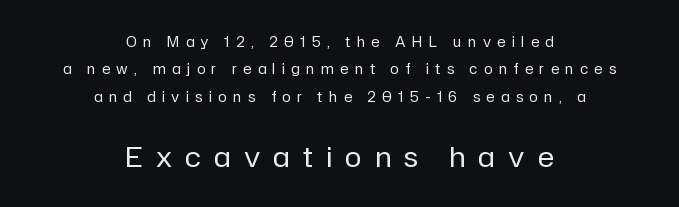
Font category for this specimen: sans-serif. Each row of text sits above clean, open space. The typography opts for an upright posture over an oblique one. Looks like regular typesetting: each glyph gets only the width it needs. Display-style spreading of the glyphs; the letterfit is very open. Notice the wide empty band between every row — that's loose leading.
